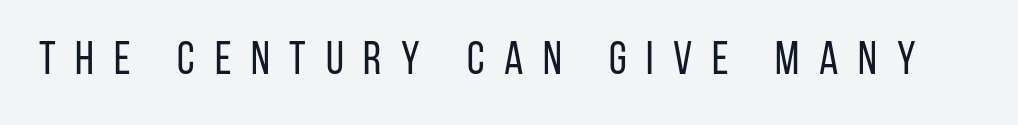
Nothing heavy about these letters — not bold at all. Letter spacing: wide. Tall strokes in this sample are plumb rather than angled. Lines of text with bare space underneath.
